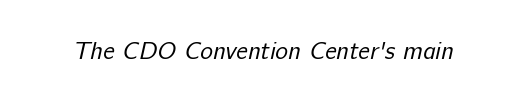
The image shows 24 px text type; set normal letter spacing, not underlined.
